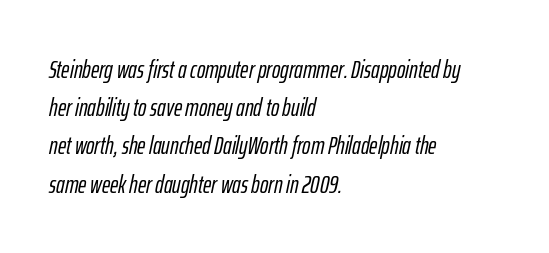
The image shows 25 px text type, italic (leaning right); set left-aligned, normal line spacing (1.53x), normal letter spacing, not underlined.
